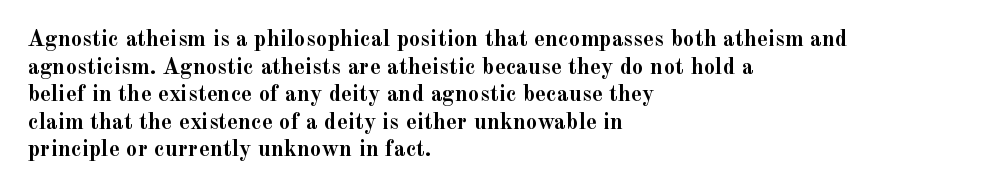
{"italic": "no", "bold": "yes", "underline": "no", "align": "left", "line_spacing_ratio": 1.2, "letter_spacing": "normal", "letter_spacing_em": 0.0, "glyph_px": 23}
